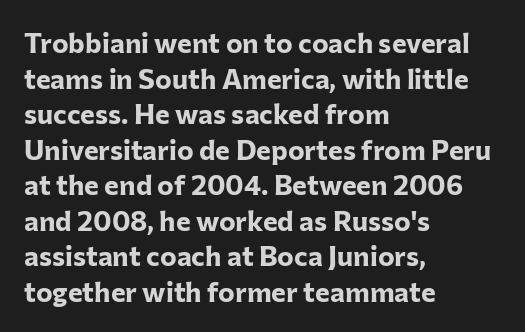
These lines sit exactly where default settings would place them. Designer's note — italics off, roman on. These lines are composed in type without serifs. Typographic density is high because the face is bold. Honestly, there is no underline to notice here at all.
